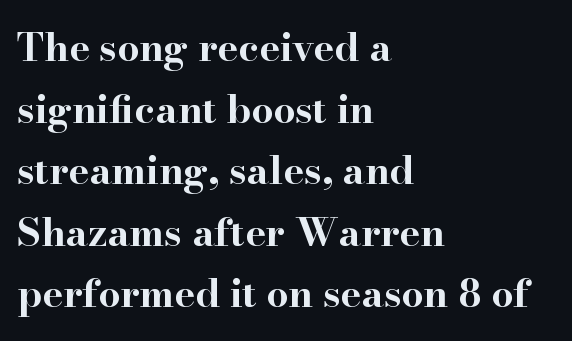
{"serif": "yes", "italic": "no", "bold": "yes", "weight": "bold", "width": "wide", "stroke_contrast": "high", "x_height": "small", "monospaced": "no", "underline": "no", "align": "left", "line_spacing": "normal", "line_spacing_ratio": 1.58, "letter_spacing": "normal", "letter_spacing_em": 0.0, "glyph_px": 39}
